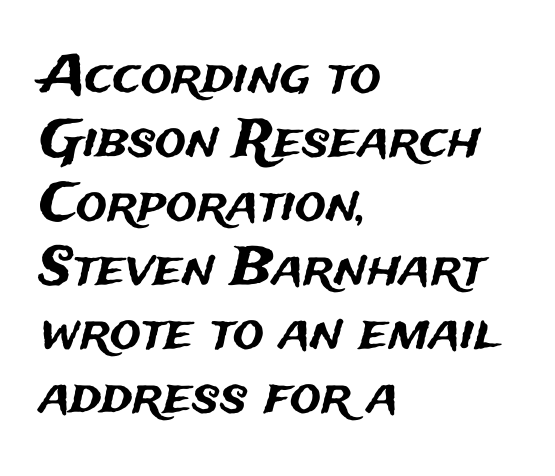
Q: Is the text italic (slanted)? A: Yes.
Q: Is the typeface a serif or a sans-serif typeface? A: Sans-serif.
Q: Is the text underlined? A: No.
Q: How is the paragraph aligned? A: Left-aligned.
Q: Is the spacing between letters normal or unusually wide? A: Normal.
Q: Width (condensed, normal, or wide)? A: Normal.
Q: Stroke contrast? A: Medium.
Q: x-height? A: Medium.
Q: Monospaced? A: No.
